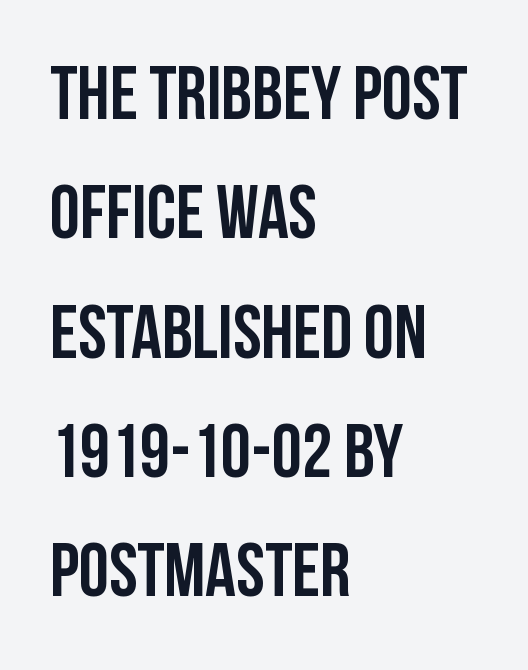
The space beneath each line is pristine and unruled. Does the lettering tilt? It doesn't — this is upright. Every row of glyphs begins at an identical x-position on the left. Spacing verdict: proportional, widths tailored to each character. Letter spacing: default.
